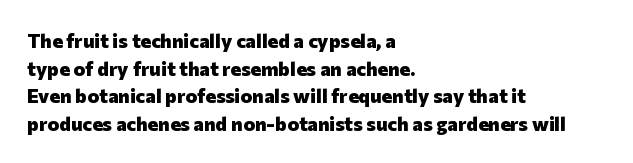
{"italic": "no", "bold": "yes", "underline": "no", "align": "left", "line_spacing": "normal", "line_spacing_ratio": 1.38, "letter_spacing": "normal", "letter_spacing_em": 0.0, "glyph_px": 20}
